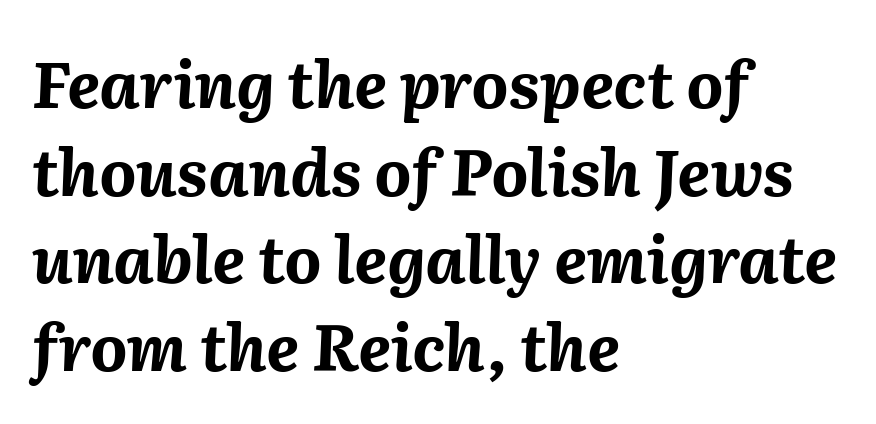
The gap between lines stays unmarked. The setting favours the left margin, as ordinary paragraphs usually do. Letter spacing: default. Spacing verdict: proportional, widths tailored to each character.
